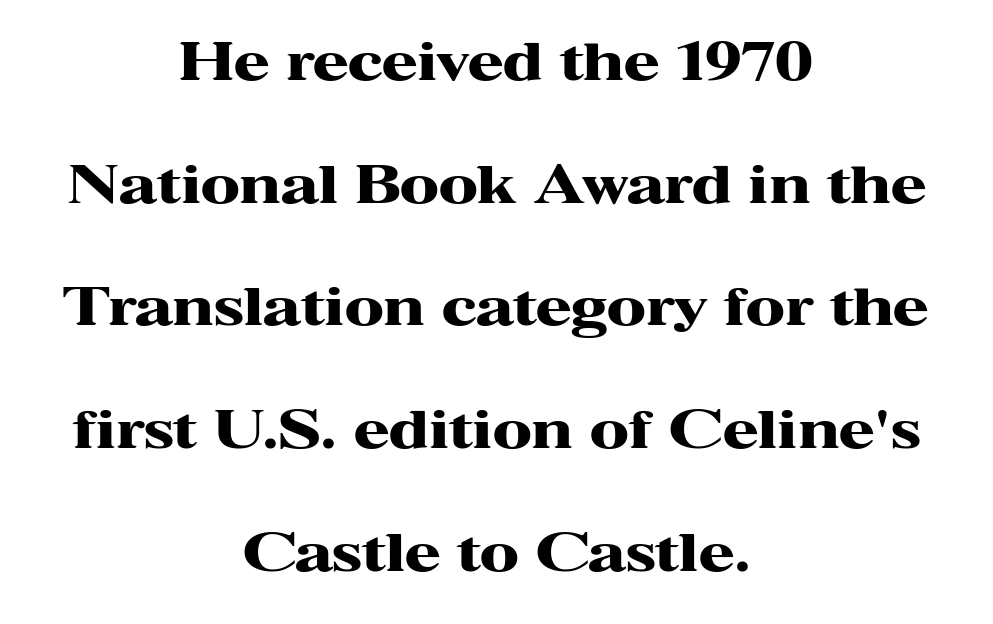
The rendering uses a bold face; every stroke is thick and dark. Does the leading feel generous? Absolutely, it's lavish. There is no visible air inserted between adjacent glyphs. If you drew a line through each stem, it would be perfectly vertical. The string is rendered with underlining switched off.
